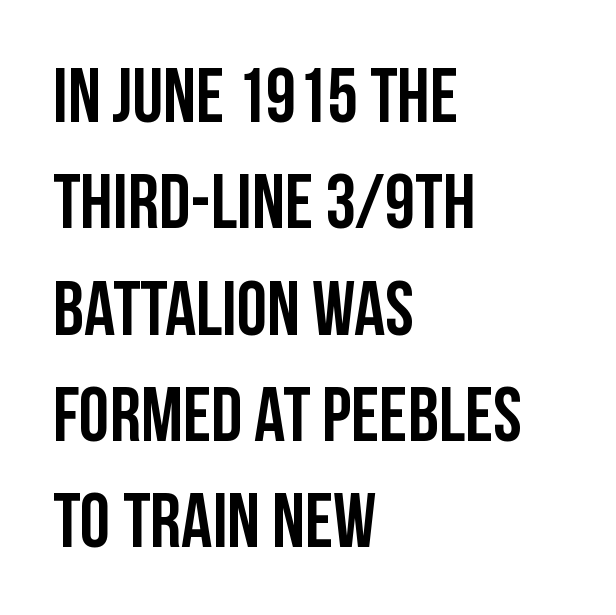
{"serif": "no", "italic": "no", "width": "condensed", "stroke_contrast": "low", "x_height": "large", "monospaced": "no", "underline": "no", "align": "left", "line_spacing": "normal", "line_spacing_ratio": 1.38, "letter_spacing": "normal", "letter_spacing_em": 0.0, "glyph_px": 77}
